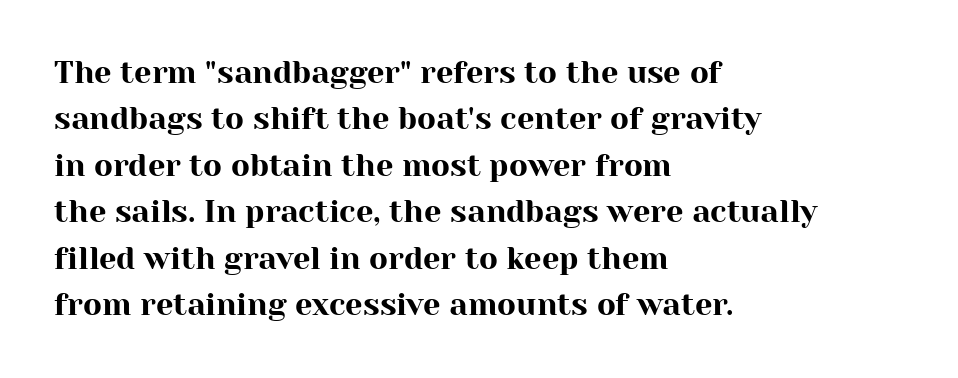
Descender tails drop into unmarked territory. Notice how the passage keeps a crisp vertical edge on the left only. Spacing verdict: proportional, widths tailored to each character. In terms of leading, this rendering sits right in the middle. Is this a sans? No — the strokes have serifs. The specimen reads as upright at a glance.
